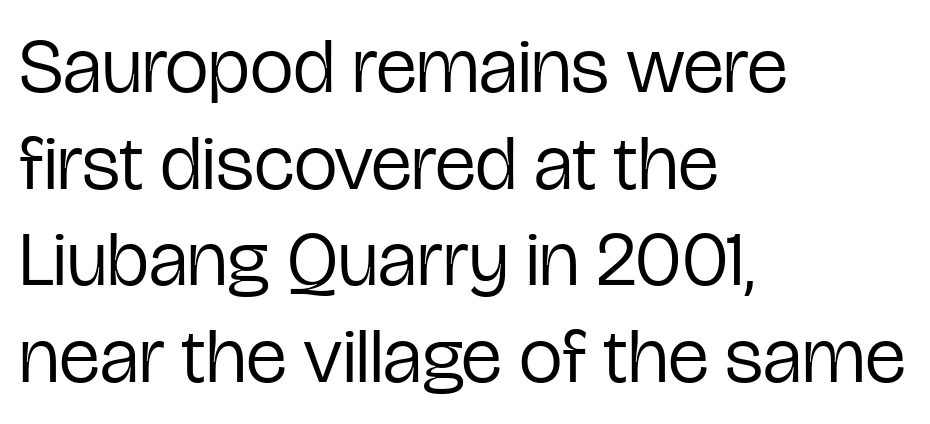
Q: Is the text bold? A: No.
Q: Is the text italic (slanted)? A: No, it is upright.
Q: Is the typeface a serif or a sans-serif typeface? A: Sans-serif.
Q: Is the text underlined? A: No.
Q: How is the paragraph aligned? A: Left-aligned.
Q: Is the spacing between letters normal or unusually wide? A: Normal.
Q: Width (condensed, normal, or wide)? A: Condensed.
Q: Stroke contrast? A: Low.
Q: x-height? A: Medium.
Q: Monospaced? A: No.
